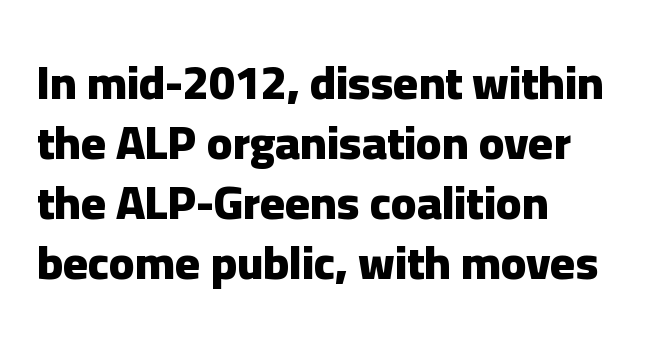
{"serif": "no", "italic": "no", "bold": "yes", "weight": "heavy", "width": "normal", "stroke_contrast": "low", "x_height": "medium", "monospaced": "no", "underline": "no", "align": "left", "line_spacing": "normal", "line_spacing_ratio": 1.28, "letter_spacing": "normal", "letter_spacing_em": 0.0, "glyph_px": 47}
